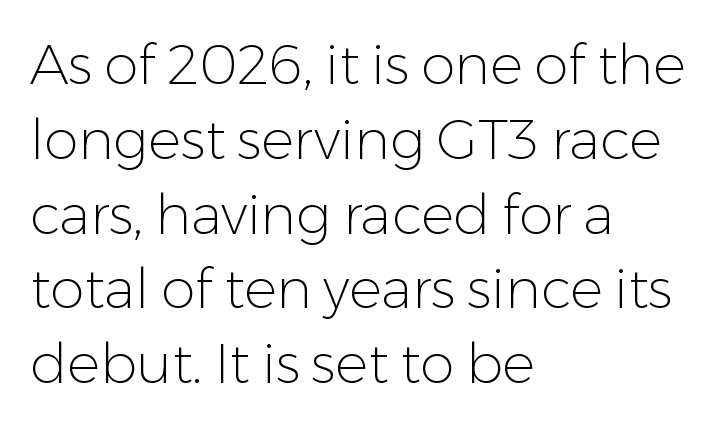
The image shows 55 px light sans-serif type, upright; set left-aligned, normal line spacing (1.36x), normal letter spacing, not underlined; low stroke contrast and a medium x-height.
